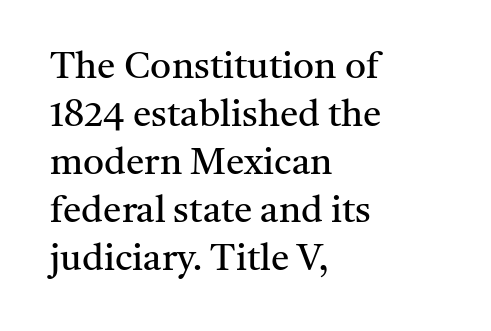
{"serif": "yes", "italic": "no", "bold": "no", "weight": "regular", "width": "normal", "stroke_contrast": "medium", "x_height": "medium", "monospaced": "no", "underline": "no", "align": "left", "line_spacing": "normal", "line_spacing_ratio": 1.3, "letter_spacing": "normal", "letter_spacing_em": 0.0, "glyph_px": 37}
